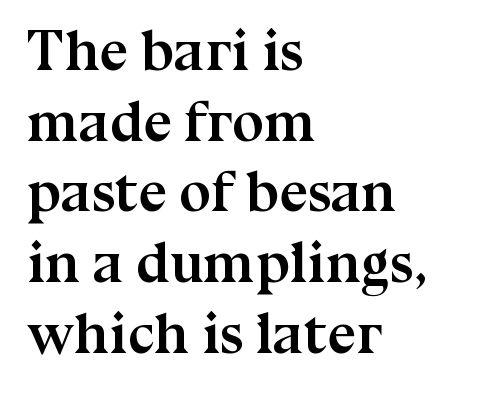
Q: Is the text bold? A: Yes.
Q: Is the text italic (slanted)? A: No, it is upright.
Q: Is the typeface a serif or a sans-serif typeface? A: Serif.
Q: Is the text underlined? A: No.
Q: How is the paragraph aligned? A: Left-aligned.
Q: Is the spacing between letters normal or unusually wide? A: Normal.
Q: Width (condensed, normal, or wide)? A: Normal.
Q: Stroke contrast? A: Medium.
Q: x-height? A: Medium.
Q: Monospaced? A: No.
